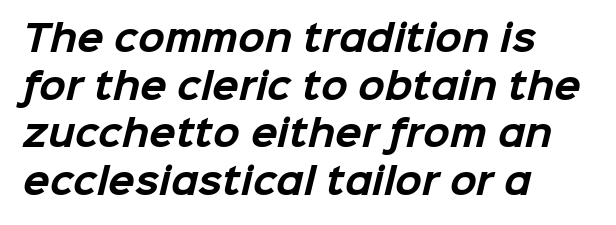
Q: Is the text bold? A: Yes.
Q: Is the typeface a serif or a sans-serif typeface? A: Sans-serif.
Q: Is the text underlined? A: No.
Q: How is the paragraph aligned? A: Left-aligned.
Q: Is the spacing between letters normal or unusually wide? A: Normal.
Q: Is the spacing between lines tight, normal or loose? A: Normal.
Q: Width (condensed, normal, or wide)? A: Normal.
Q: Stroke contrast? A: Low.
Q: x-height? A: Medium.
Q: Monospaced? A: No.
